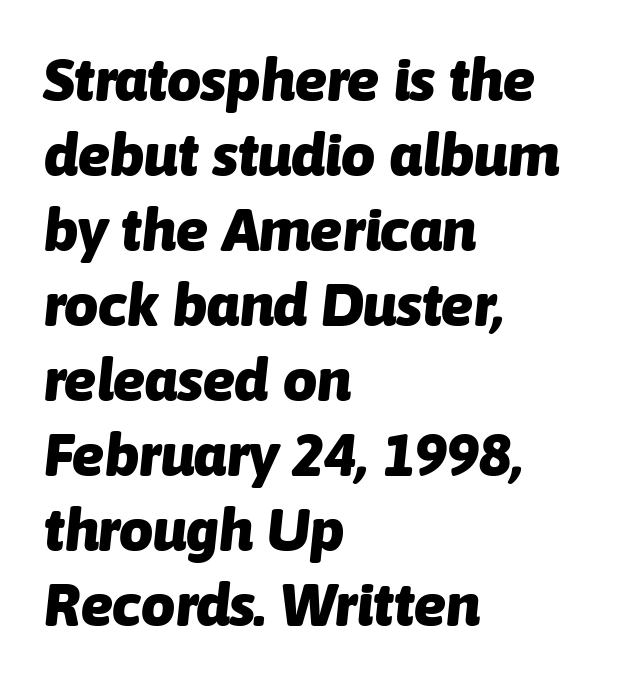
Q: Is the text bold? A: Yes.
Q: Is the text italic (slanted)? A: Yes, it leans right by about 6 degrees.
Q: Is the text underlined? A: No.
Q: How is the paragraph aligned? A: Left-aligned.
Q: Is the spacing between letters normal or unusually wide? A: Normal.
Q: Is the spacing between lines tight, normal or loose? A: Normal.
Q: Width (condensed, normal, or wide)? A: Normal.
Q: Stroke contrast? A: Low.
Q: x-height? A: Medium.
Q: Monospaced? A: No.
